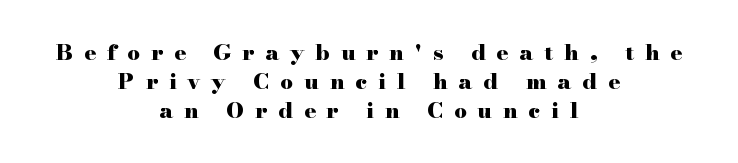
Q: Is the text bold? A: Yes.
Q: Is the text italic (slanted)? A: No, it is upright.
Q: Is the text underlined? A: No.
Q: How is the paragraph aligned? A: Centered.
Q: Is the spacing between letters normal or unusually wide? A: Unusually wide.
Q: Is the spacing between lines tight, normal or loose? A: Normal.
